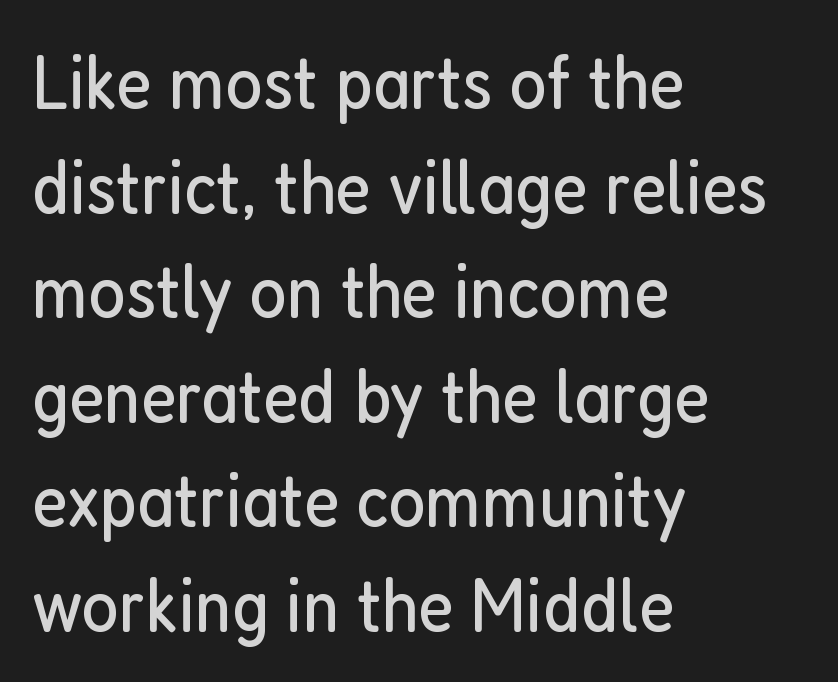
Q: Is the text bold? A: No.
Q: Is the text italic (slanted)? A: No, it is upright.
Q: Is the typeface a serif or a sans-serif typeface? A: Sans-serif.
Q: Is the text underlined? A: No.
Q: How is the paragraph aligned? A: Left-aligned.
Q: Is the spacing between letters normal or unusually wide? A: Normal.
Q: Is the spacing between lines tight, normal or loose? A: Normal.
Q: Width (condensed, normal, or wide)? A: Condensed.
Q: Stroke contrast? A: Low.
Q: x-height? A: Medium.
Q: Monospaced? A: No.
